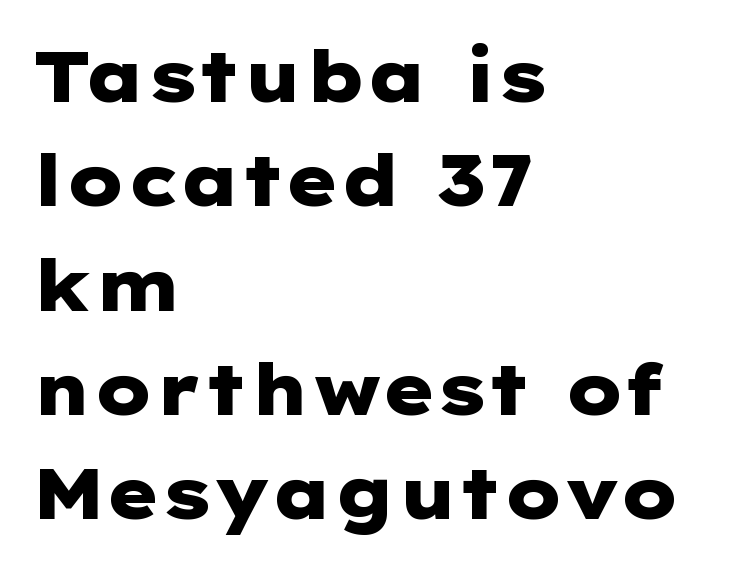
Visually the block forms a straight wall on the left and a jagged coastline on the right. This rendering employs a face without finishing strokes, i.e., a sans-serif. The block of text has a typical density, with ordinary space between rows. Stroke thickness is high; the sample reads as a true bold. The face used here is rendered with its standard letterfit.
